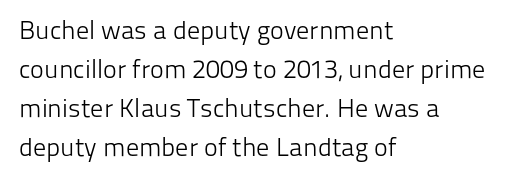
The image shows 26 px text type, upright; set left-aligned, normal line spacing (1.5x), normal letter spacing, not underlined.
